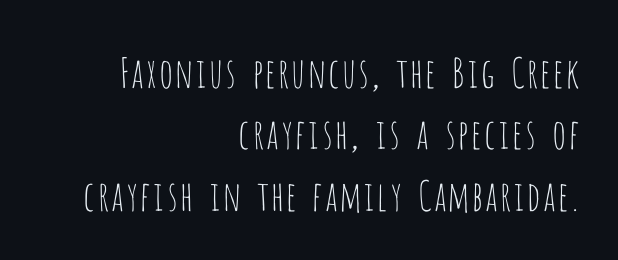
To sum up the face: it is a sans, with no serifs. The designer left line spacing at the default. Inter-character spacing is left at the font's built-in metrics. Vertical strokes here are truly vertical. Note the varied advance widths — an 'i' is clearly narrower than an 'm'. The strip under each line holds only bare page.
